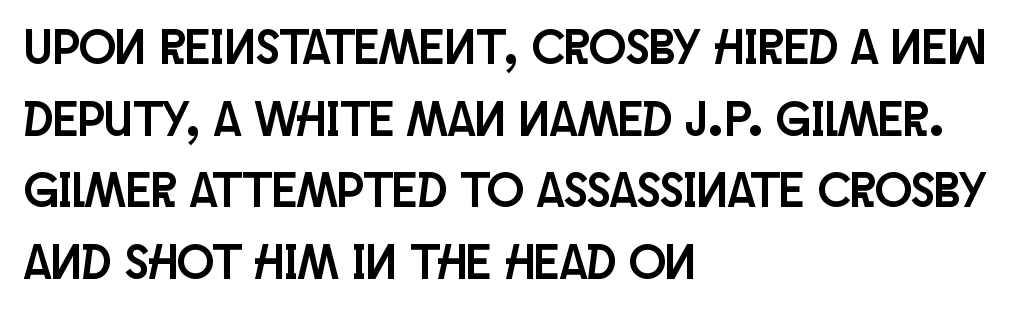
{"serif": "no", "italic": "no", "width": "condensed", "stroke_contrast": "low", "x_height": "large", "monospaced": "no", "underline": "no", "align": "left", "line_spacing": "normal", "line_spacing_ratio": 1.46, "letter_spacing": "normal", "letter_spacing_em": 0.0, "glyph_px": 49}
